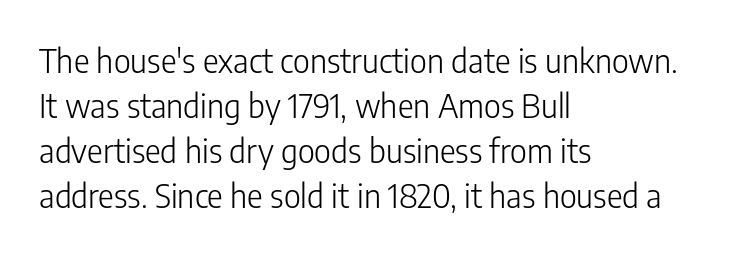
Notice how the stems are strictly vertical — no italics here. These lines are set flush left with a ragged right edge. A sans-serif font was chosen for this passage. How would I describe the line gaps? Plain and ordinary. Clear beneath every line of the passage.
